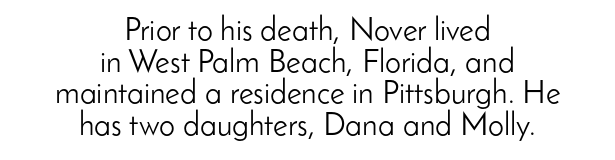
The image shows 32 px light sans-serif type, upright; set centered, tight line spacing (0.99x), normal letter spacing, not underlined; low stroke contrast and a small x-height.
